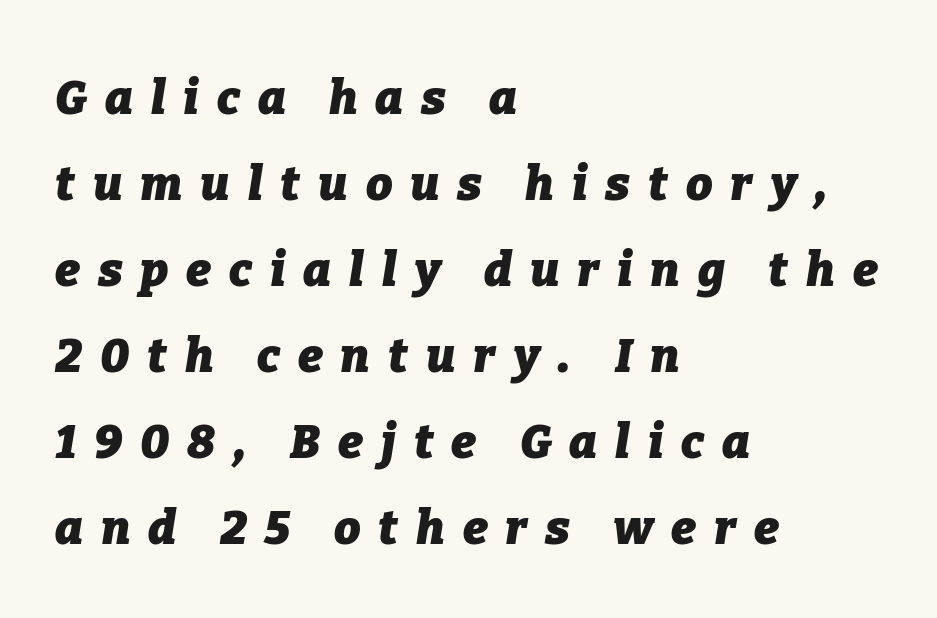
Tall strokes in this sample are angled rather than plumb. Summary of weight: heavy, a full bold. These lines stack with their left ends in a neat column. Character widths vary here, with narrow letters taking less room than wide ones.
